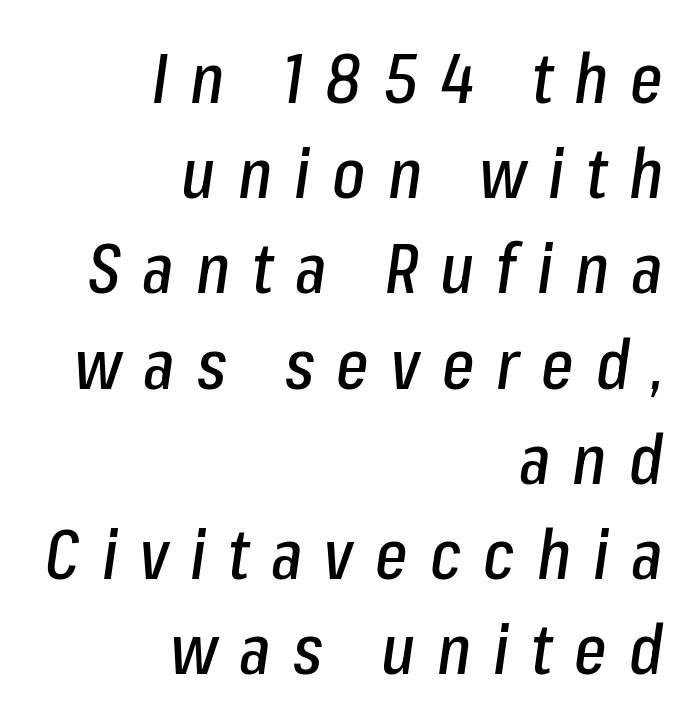
Q: Is the text italic (slanted)? A: Yes, it leans right by about 8 degrees.
Q: Is the text underlined? A: No.
Q: How is the paragraph aligned? A: Right-aligned.
Q: Is the spacing between letters normal or unusually wide? A: Unusually wide.
Q: Is the spacing between lines tight, normal or loose? A: Normal.
Q: Width (condensed, normal, or wide)? A: Condensed.
Q: Stroke contrast? A: Low.
Q: x-height? A: Medium.
Q: Monospaced? A: No.
